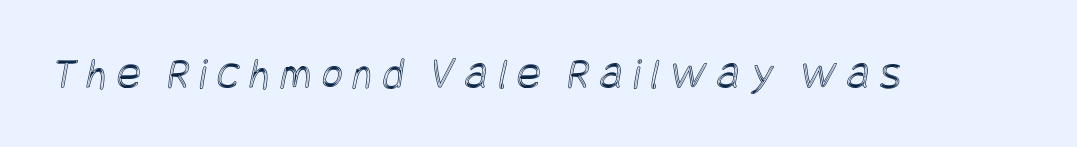
A bare baseline throughout the passage. The face used here is rendered with a markedly widened letterfit.
